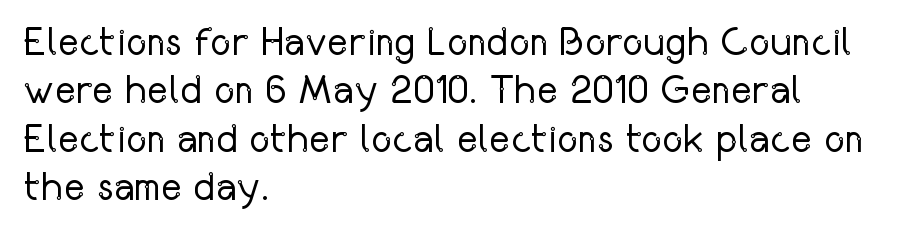
The image shows 40 px regular-weight, condensed sans-serif type, upright; set left-aligned, line spacing 1.21x, normal letter spacing, not underlined; low stroke contrast and a medium x-height.
